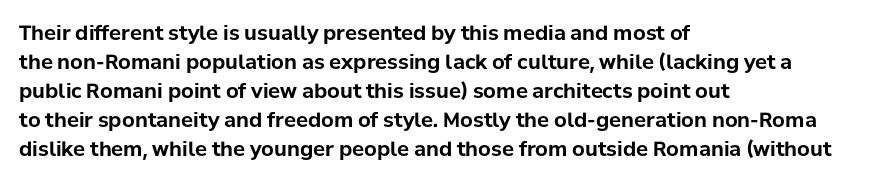
Style check: upright. The block of text has a typical density, with ordinary space between rows. The words here are not underlined. The paragraph shown leans on its left margin. The gaps between neighbouring characters are ordinary and unremarkable.
